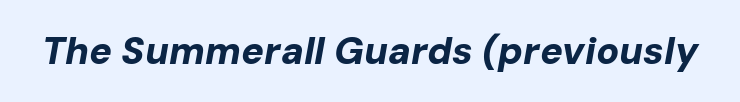
The image shows 38 px bold type, italic (leaning right); set normal letter spacing, not underlined; low stroke contrast and a medium x-height.
